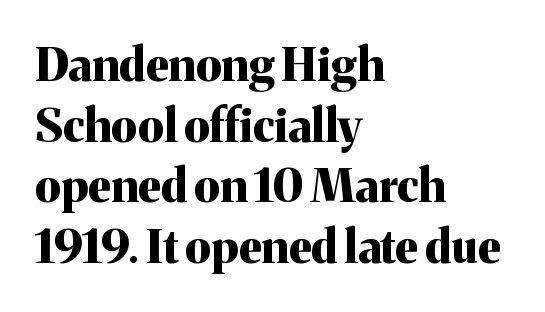
Bare-footed words on every line. Baseline-to-baseline distance is the conventional proportion of letter height. One-word summary of the alignment: left. Think of a printed novel: that variable character pitch is what you see here. Heavy-handed strokes throughout: this text is bold. It's the straight-up-and-down kind of type.
